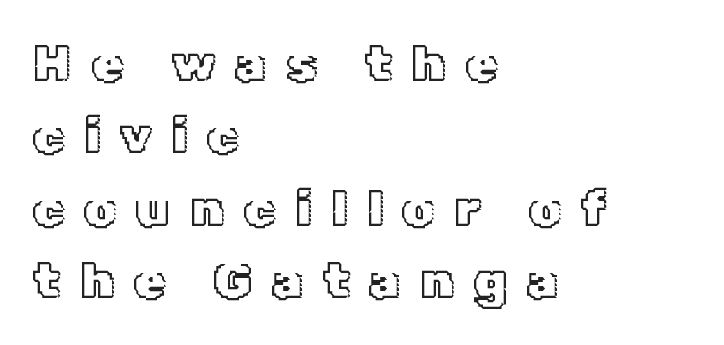
The image shows 51 px text type, upright; set left-aligned, normal line spacing (1.42x), unusually wide letter spacing (+0.38 em), not underlined; a medium x-height.
